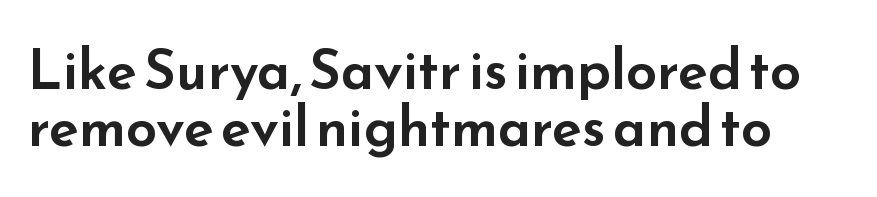
Caption: standard tracking, unaltered. Rows of type sit shoulder to shoulder in the vertical direction. Check where the strokes stop: nothing finishes them off — pure sans. The type sits square on the baseline with zero lean.
